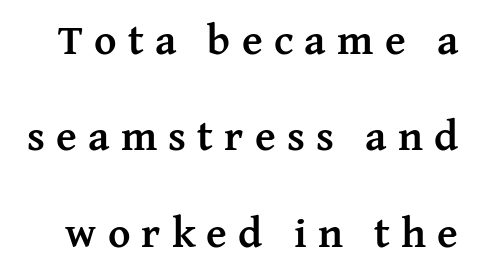
{"serif": "yes", "italic": "no", "bold": "yes", "weight": "semibold", "width": "normal", "stroke_contrast": "medium", "x_height": "medium", "monospaced": "no", "underline": "no", "line_spacing": "loose", "line_spacing_ratio": 2.24, "letter_spacing": "wide", "letter_spacing_em": 0.26, "glyph_px": 43}
